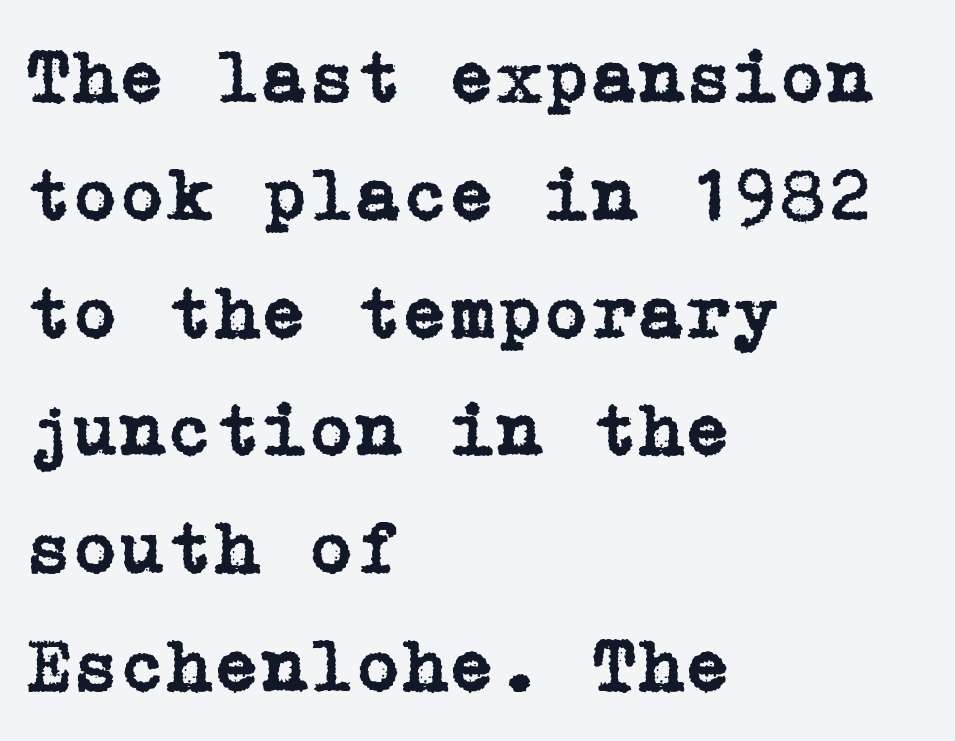
The image shows 76 px serif type, upright; set left-aligned, normal line spacing (1.55x), normal letter spacing, not underlined; low stroke contrast and a medium x-height.
